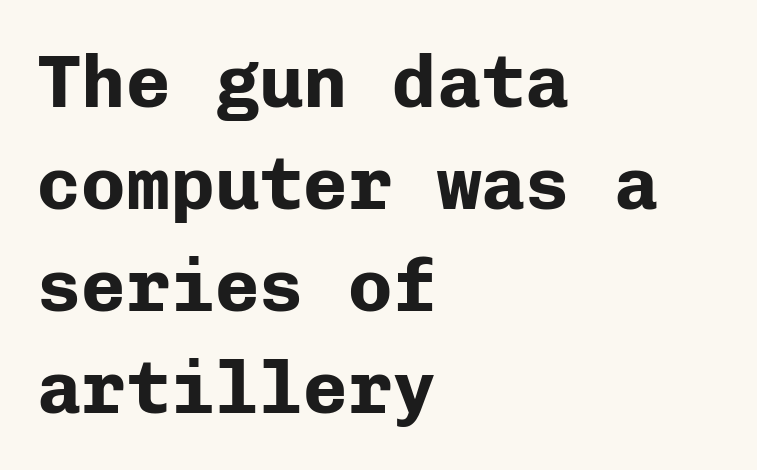
Does the type have serifs? No, each stem ends abruptly. Unlike italic type, these characters show no tilt at all. Its strokes are broad and dark, the hallmark of bold type. How are the letters spaced? Ordinarily, with no added tracking.
